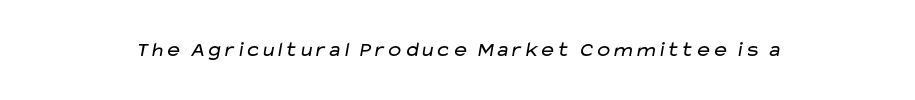
{"bold": "no", "underline": "no", "letter_spacing": "normal", "letter_spacing_em": 0.0, "glyph_px": 21}
